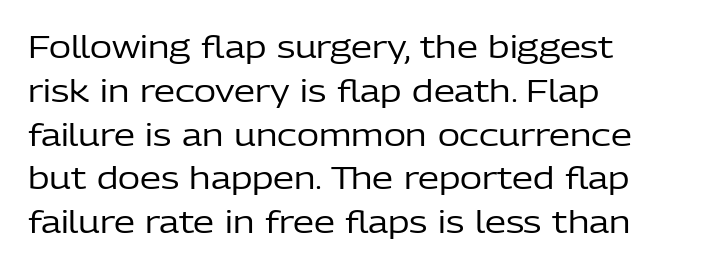
The image shows 30 px regular-weight sans-serif type, upright; set left-aligned, normal line spacing (1.46x), normal letter spacing, not underlined; low stroke contrast and a medium x-height.
